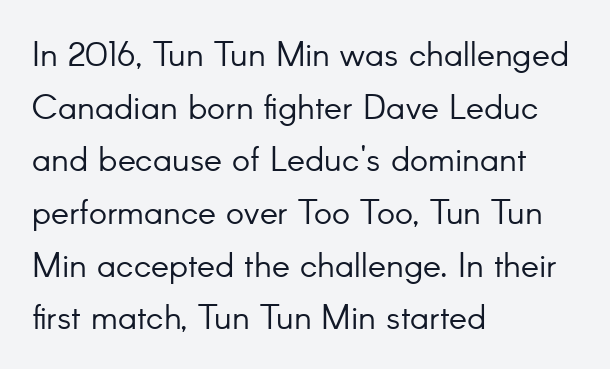
The image shows 34 px light sans-serif type, upright; set left-aligned, normal line spacing (1.55x), normal letter spacing, not underlined; low stroke contrast and a small x-height.
